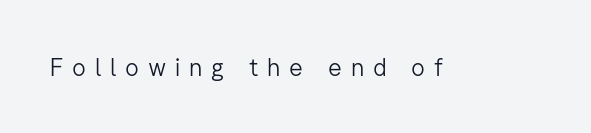
{"italic": "no", "bold": "no", "underline": "no", "letter_spacing": "wide", "letter_spacing_em": 0.37, "glyph_px": 24}
